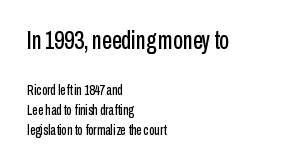
Q: Is the text italic (slanted)? A: No, it is upright.
Q: Is the text underlined? A: No.
Q: How is the paragraph aligned? A: Left-aligned.
Q: Is the spacing between letters normal or unusually wide? A: Normal.
Q: Is the spacing between lines tight, normal or loose? A: Normal.
Q: Which block of text is set in a larger size, the first (top) or the second (bottom)? A: The first (top) one.
